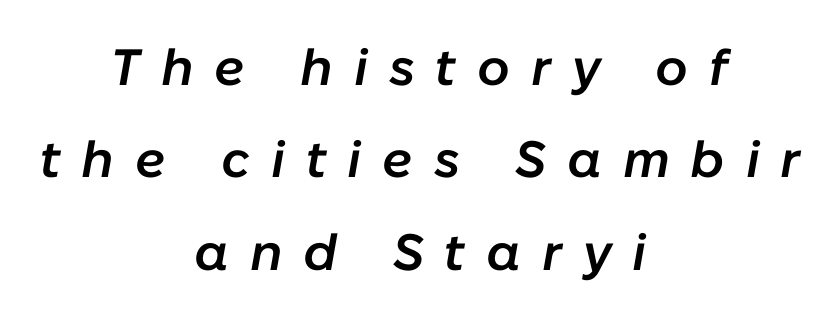
{"italic": "yes", "lean": "right", "slant_degrees": 10, "bold": "semi", "weight": "semibold", "width": "normal", "stroke_contrast": "low", "x_height": "medium", "monospaced": "no", "underline": "no", "align": "center", "line_spacing_ratio": 1.81, "letter_spacing": "wide", "letter_spacing_em": 0.41, "glyph_px": 51}
